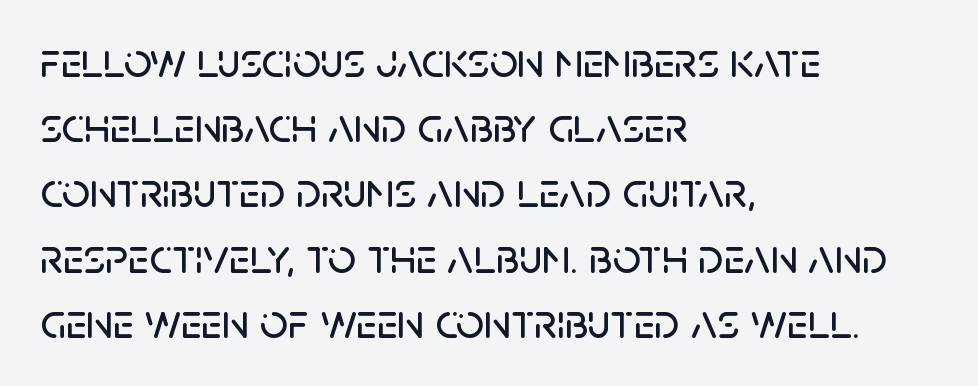
Character widths vary here, with narrow letters taking less room than wide ones. Honestly, the letter spacing is just normal — you wouldn't notice it. Leading: standard. Examine the stroke ends and you'll find no serifs. Has an underline been added? It has not.
